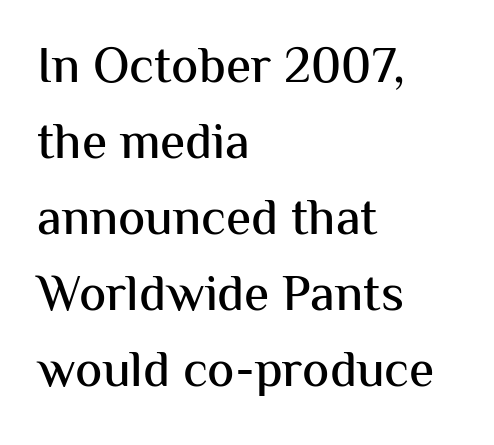
Casual observation: everything's shoved over to the left. The string is rendered with underlining switched off. Upright lettering throughout. If you measured baseline to baseline, you'd find a middling distance. What kind of face is this? One without serifs — a sans. The tracking reads as untouched default to a designer's eye.
